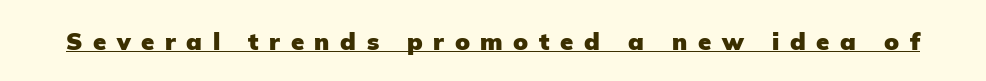
A typesetter would mark this as roman, not italic. Underlining? Definitely there. How are the letters spaced? Widely, with obvious added tracking. This is heavy type, rendered in bold.
